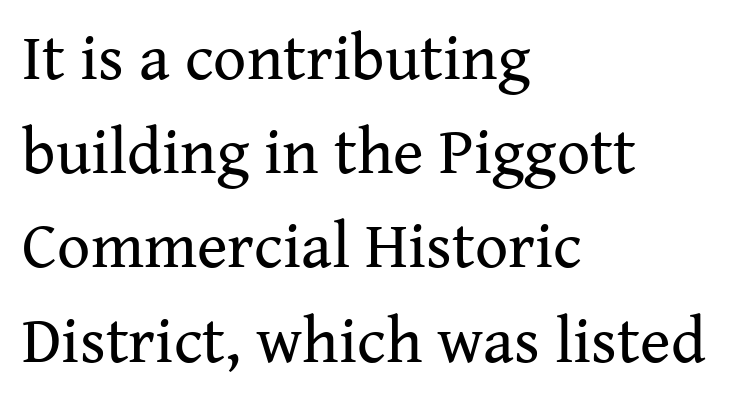
The image shows 65 px regular-weight serif type, upright; set left-aligned, normal line spacing (1.45x), normal letter spacing, not underlined; medium stroke contrast and a medium x-height.
